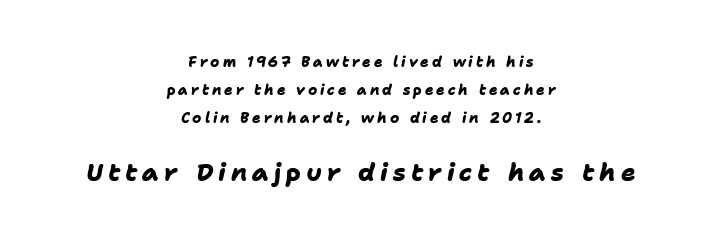
The image shows 24 px bold type; set centered, loose line spacing (2.01x), unusually wide letter spacing (+0.21 em), not underlined; the second (bottom) block is 1.71x larger.
